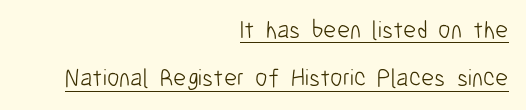
This sample trades compactness for vertical openness between lines. Nothing unusual about the tracking: characters are spaced as the font intends. A typographer would call this underscored text. Where is the straight margin? On the right.
